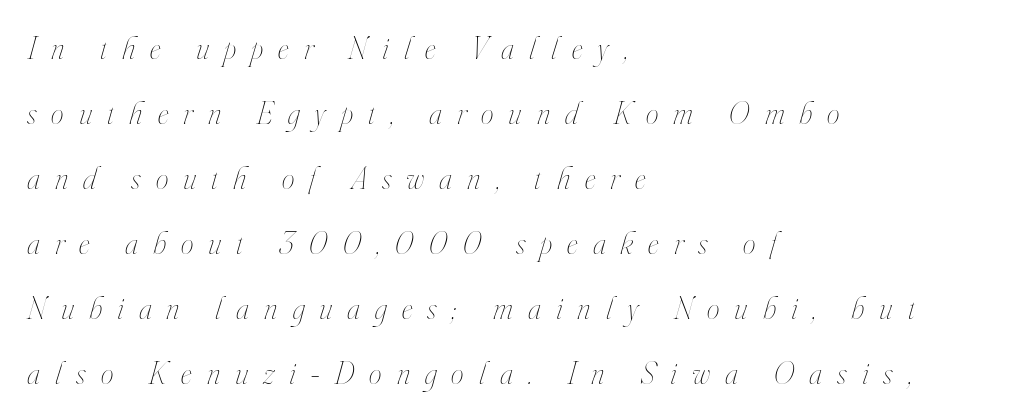
Q: Is the text bold? A: No.
Q: Is the text italic (slanted)? A: Yes, it leans right by about 16 degrees.
Q: Is the text underlined? A: No.
Q: How is the paragraph aligned? A: Left-aligned.
Q: Is the spacing between letters normal or unusually wide? A: Unusually wide.
Q: Is the spacing between lines tight, normal or loose? A: Loose.
Q: Width (condensed, normal, or wide)? A: Condensed.
Q: Stroke contrast? A: High.
Q: x-height? A: Small.
Q: Monospaced? A: No.
